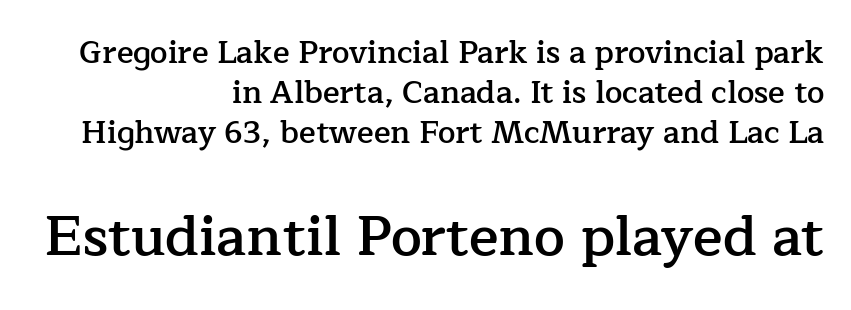
Q: Is the text bold? A: Semi-bold.
Q: Is the text italic (slanted)? A: No, it is upright.
Q: Is the typeface a serif or a sans-serif typeface? A: Serif.
Q: Is the text underlined? A: No.
Q: How is the paragraph aligned? A: Right-aligned.
Q: Is the spacing between letters normal or unusually wide? A: Normal.
Q: Is the spacing between lines tight, normal or loose? A: Normal.
Q: Which block of text is set in a larger size, the first (top) or the second (bottom)? A: The second (bottom) one.
Q: Width (condensed, normal, or wide)? A: Normal.
Q: Stroke contrast? A: Low.
Q: x-height? A: Medium.
Q: Monospaced? A: No.
